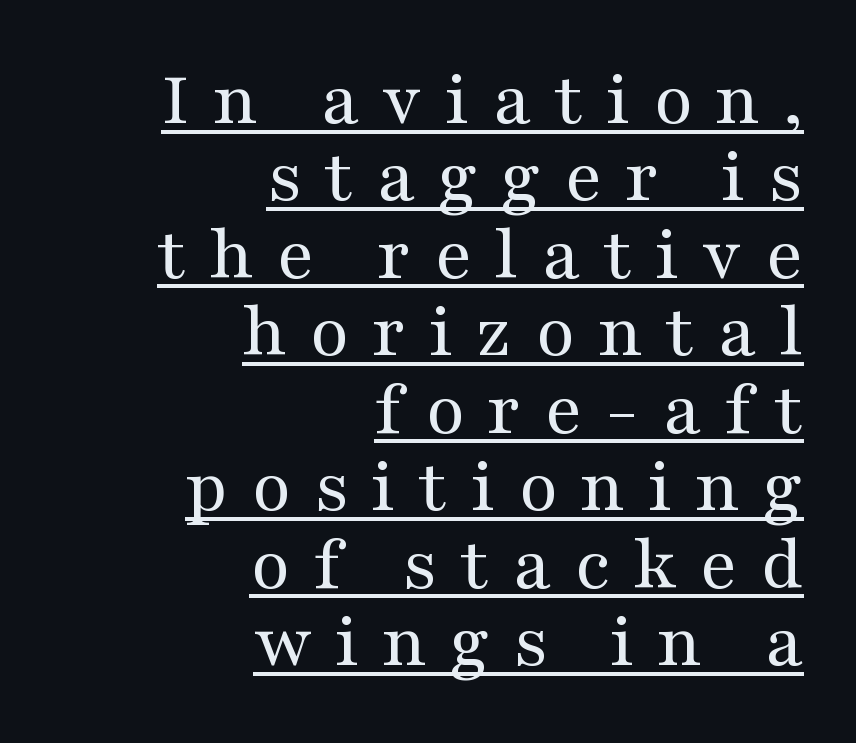
Weight: in the light-to-regular range. This rendering widens character spacing well past its baseline value. If you measured baseline to baseline, you'd find a short distance. Descenders here cross a horizontal rule under the line. The rendering uses natural spacing where letterforms have individual widths. When letters stand straight like this, we call the style roman or upright.
